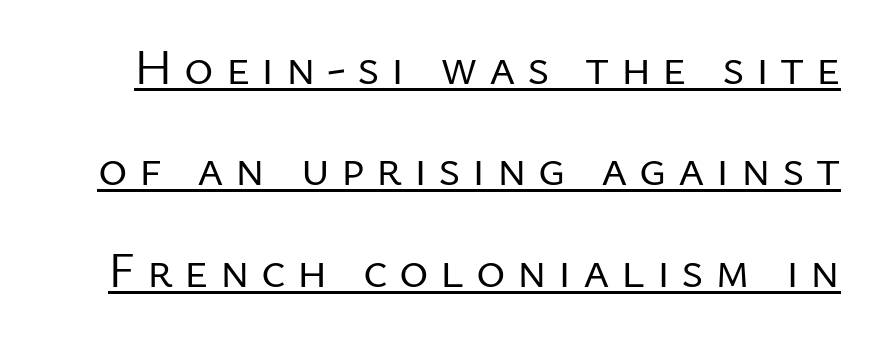
The image shows 50 px regular-weight sans-serif type, upright; set loose line spacing (2.03x), unusually wide letter spacing (+0.23 em), underlined; low stroke contrast and a medium x-height.
